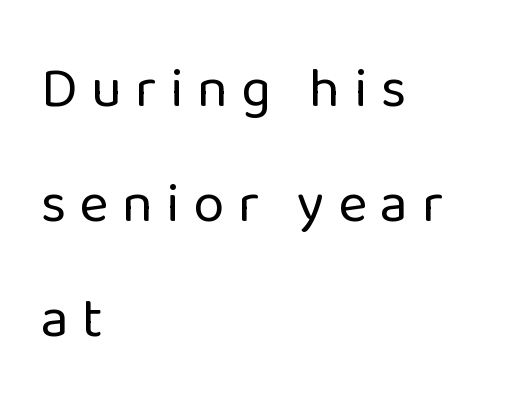
The image shows 56 px regular-weight sans-serif type, upright; set left-aligned, loose line spacing (2.05x), unusually wide letter spacing (+0.24 em), not underlined; low stroke contrast and a medium x-height.
